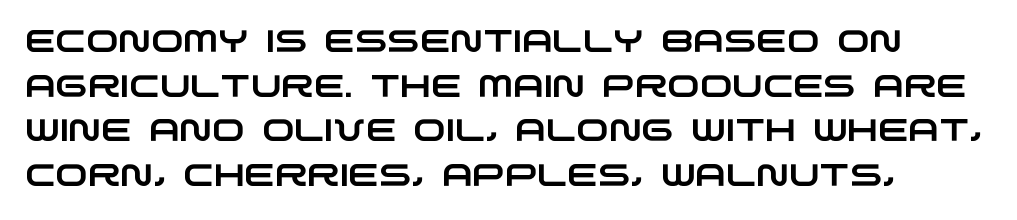
The image shows 31 px wide sans-serif type; set normal line spacing (1.44x), normal letter spacing, not underlined; low stroke contrast and a large x-height.
